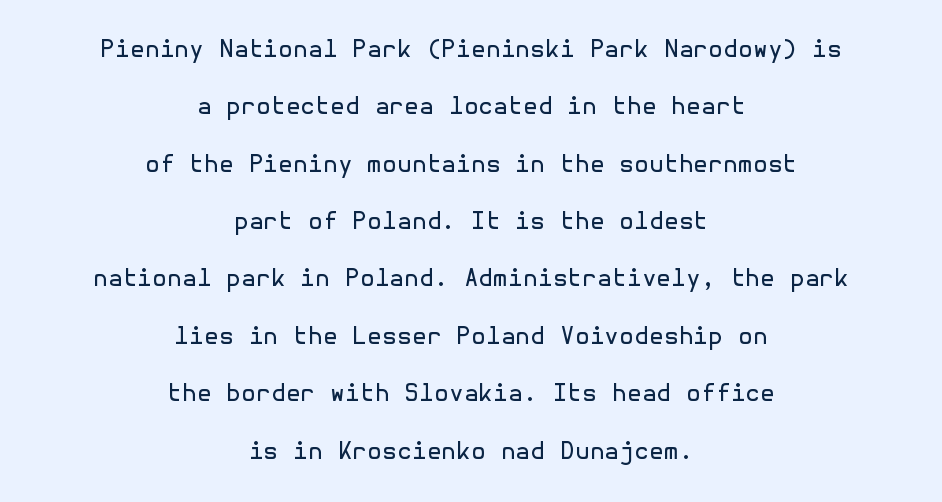
The image shows 24 px text type, upright; set centered, loose line spacing (2.39x), normal letter spacing, not underlined.
